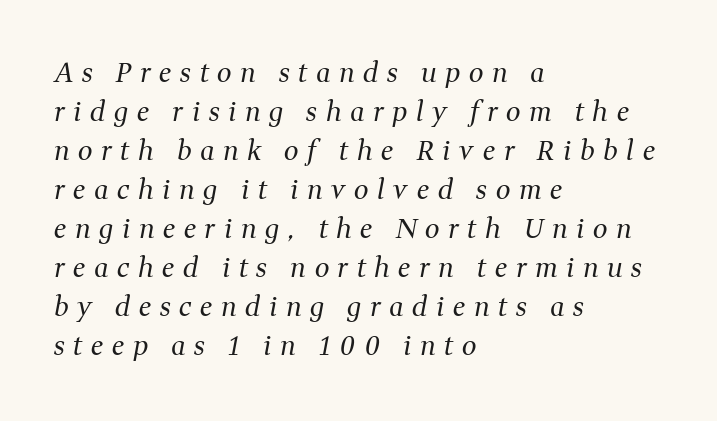
Does extra space separate the letters? Yes, quite a lot of it. No word sits above an underline. The paragraph has a hard left edge and a soft right edge. This sample uses an oblique cut, with every glyph tilted off the vertical. Caption: face not bold, strokes unweighted.
